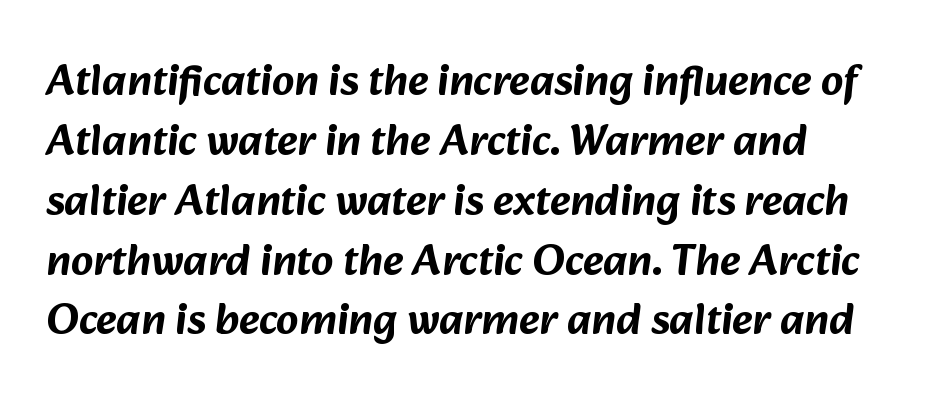
Character widths vary here, with narrow letters taking less room than wide ones. Does the leading feel generous? No, just average. Classification — sans serif. The gaps between neighbouring characters are ordinary and unremarkable. Lines of text with bare space underneath.
